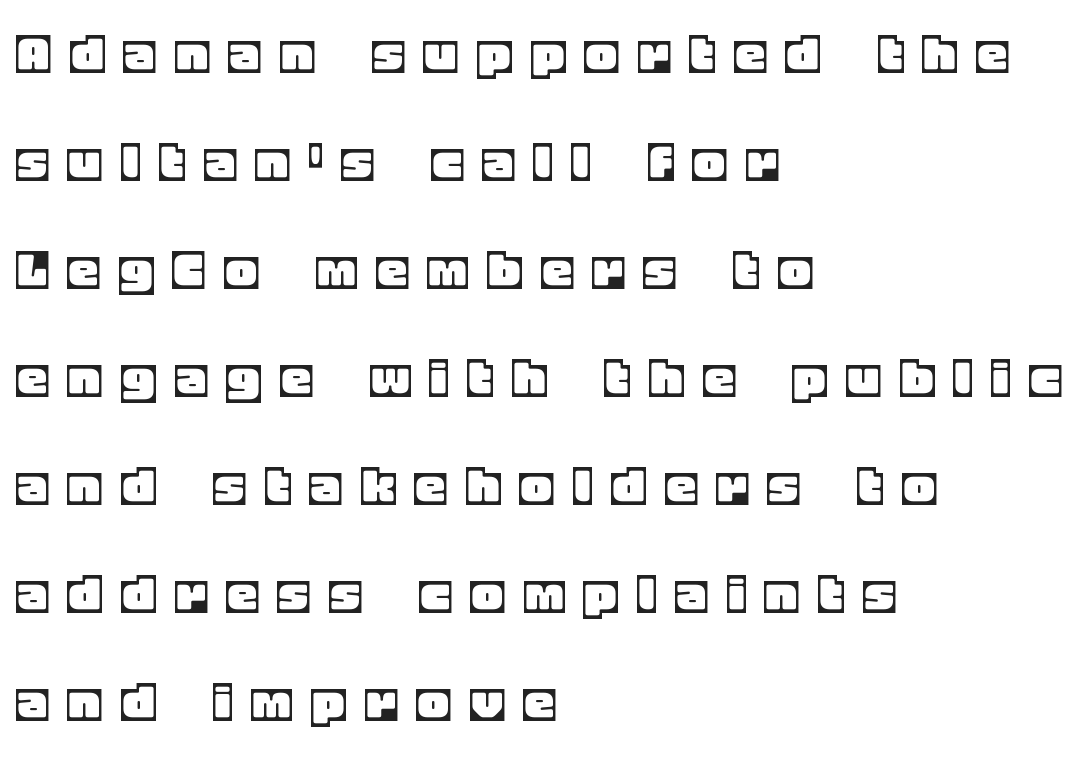
Q: Is the text italic (slanted)? A: No, it is upright.
Q: Is the text underlined? A: No.
Q: How is the paragraph aligned? A: Left-aligned.
Q: Is the spacing between letters normal or unusually wide? A: Unusually wide.
Q: Width (condensed, normal, or wide)? A: Normal.
Q: x-height? A: Large.
Q: Monospaced? A: No.
